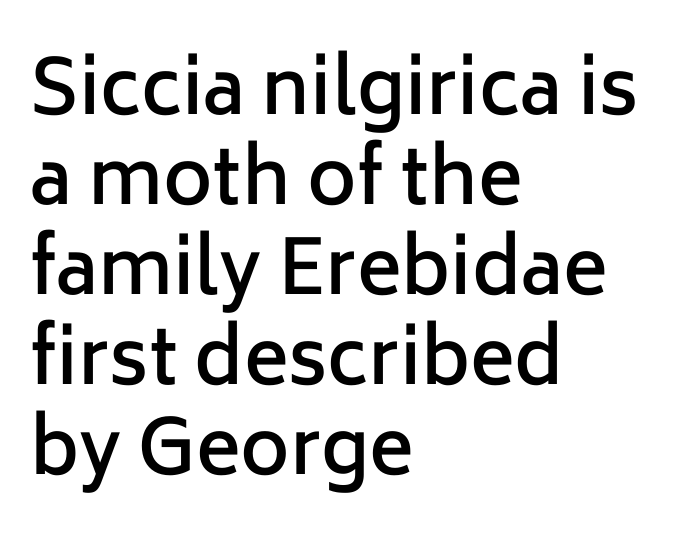
{"serif": "no", "italic": "no", "bold": "semi", "weight": "semibold", "width": "normal", "stroke_contrast": "low", "x_height": "medium", "monospaced": "no", "underline": "no", "align": "left", "line_spacing_ratio": 1.2, "letter_spacing": "normal", "letter_spacing_em": 0.0, "glyph_px": 75}
